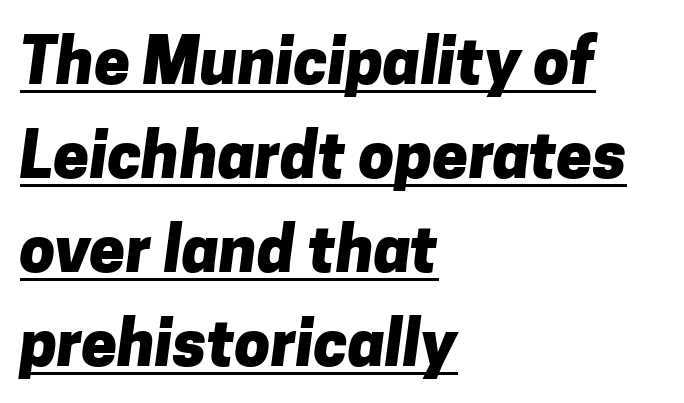
Q: Is the text bold? A: Yes.
Q: Is the typeface a serif or a sans-serif typeface? A: Sans-serif.
Q: Is the text underlined? A: Yes.
Q: How is the paragraph aligned? A: Left-aligned.
Q: Is the spacing between letters normal or unusually wide? A: Normal.
Q: Is the spacing between lines tight, normal or loose? A: Normal.
Q: Width (condensed, normal, or wide)? A: Normal.
Q: Stroke contrast? A: Low.
Q: x-height? A: Medium.
Q: Monospaced? A: No.
